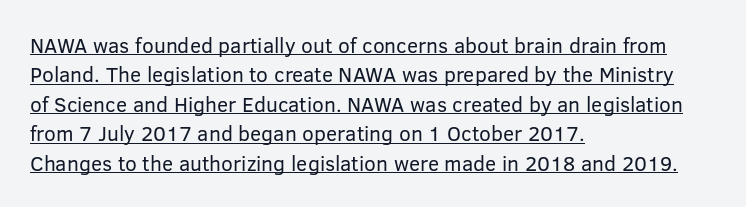
{"italic": "no", "bold": "no", "underline": "yes", "align": "left", "line_spacing": "normal", "line_spacing_ratio": 1.4, "letter_spacing": "normal", "letter_spacing_em": 0.0, "glyph_px": 21}
